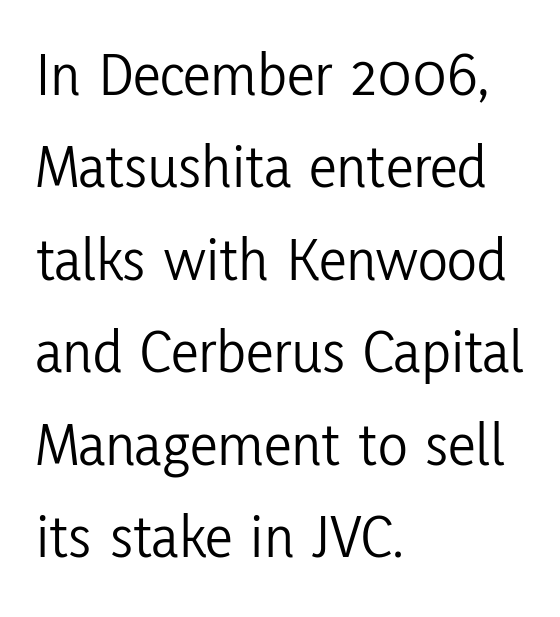
Q: Is the text bold? A: No.
Q: Is the text italic (slanted)? A: No, it is upright.
Q: Is the typeface a serif or a sans-serif typeface? A: Sans-serif.
Q: Is the text underlined? A: No.
Q: How is the paragraph aligned? A: Left-aligned.
Q: Is the spacing between letters normal or unusually wide? A: Normal.
Q: Is the spacing between lines tight, normal or loose? A: Normal.
Q: Width (condensed, normal, or wide)? A: Condensed.
Q: Stroke contrast? A: Low.
Q: x-height? A: Medium.
Q: Monospaced? A: No.
